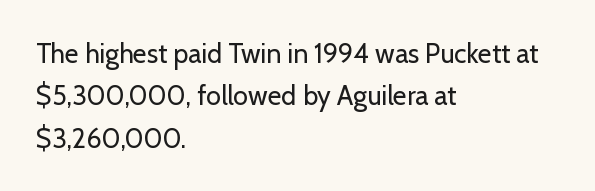
The image shows 27 px text type, upright; set left-aligned, normal line spacing (1.57x), normal letter spacing, not underlined.
